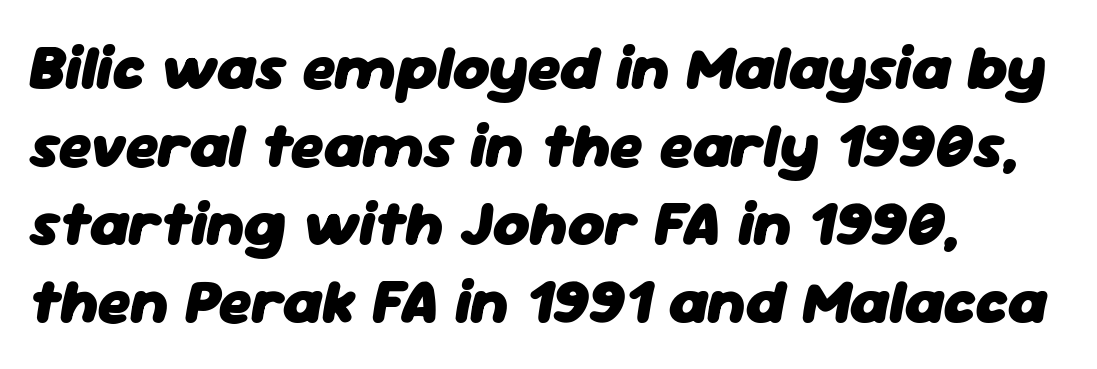
{"italic": "yes", "lean": "right", "slant_degrees": 11, "bold": "yes", "weight": "heavy", "width": "normal", "stroke_contrast": "low", "x_height": "medium", "monospaced": "no", "underline": "no", "align": "left", "line_spacing_ratio": 1.24, "letter_spacing": "normal", "letter_spacing_em": 0.0, "glyph_px": 63}
